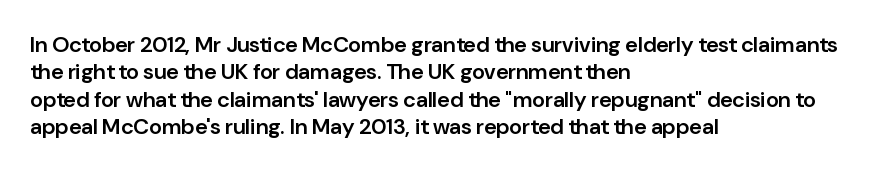
Q: Is the text bold? A: Semi-bold.
Q: Is the text italic (slanted)? A: No, it is upright.
Q: Is the text underlined? A: No.
Q: How is the paragraph aligned? A: Left-aligned.
Q: Is the spacing between letters normal or unusually wide? A: Normal.
